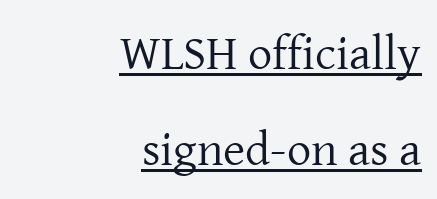
All the whitespace from short lines collects on the left. In terms of posture, this sample is upright. In terms of leading, this rendering errs on the spacious side. This sample uses a serif face. Stems here are at most as thick as an everyday book face.
